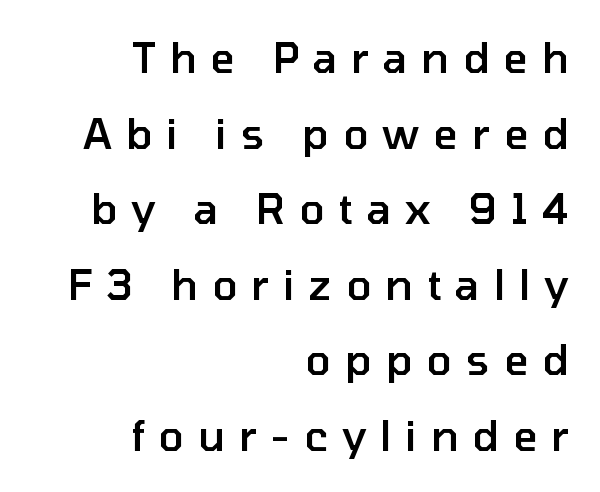
{"serif": "no", "italic": "no", "bold": "semi", "weight": "semibold", "width": "normal", "stroke_contrast": "low", "x_height": "medium", "monospaced": "no", "underline": "no", "align": "right", "line_spacing_ratio": 1.8, "letter_spacing": "wide", "letter_spacing_em": 0.33, "glyph_px": 42}
